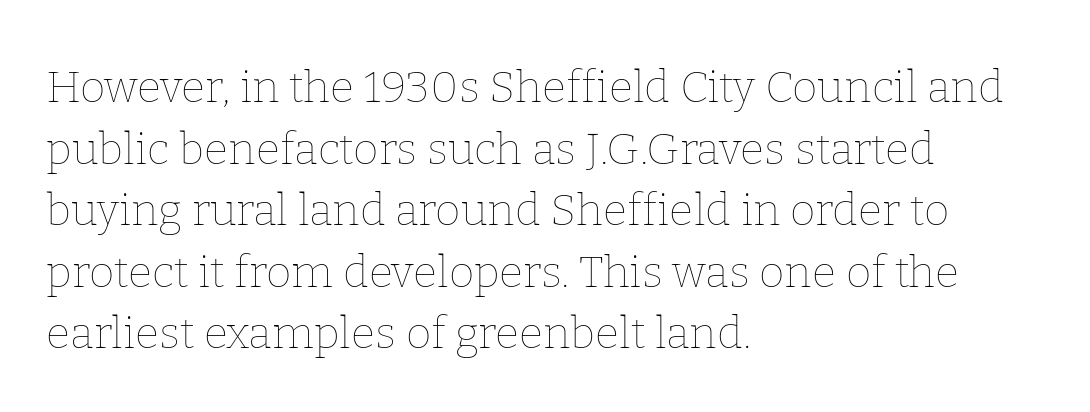
Q: Is the text bold? A: No.
Q: Is the text italic (slanted)? A: No, it is upright.
Q: Is the text underlined? A: No.
Q: How is the paragraph aligned? A: Left-aligned.
Q: Is the spacing between letters normal or unusually wide? A: Normal.
Q: Is the spacing between lines tight, normal or loose? A: Normal.
Q: Width (condensed, normal, or wide)? A: Normal.
Q: Stroke contrast? A: Low.
Q: x-height? A: Medium.
Q: Monospaced? A: No.
